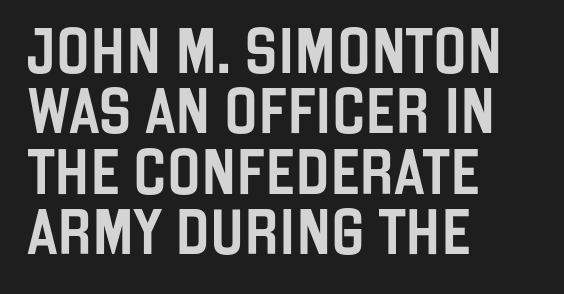
{"serif": "no", "italic": "no", "width": "condensed", "stroke_contrast": "low", "x_height": "large", "monospaced": "no", "underline": "no", "align": "left", "line_spacing": "normal", "line_spacing_ratio": 1.34, "letter_spacing": "normal", "letter_spacing_em": 0.0, "glyph_px": 45}
